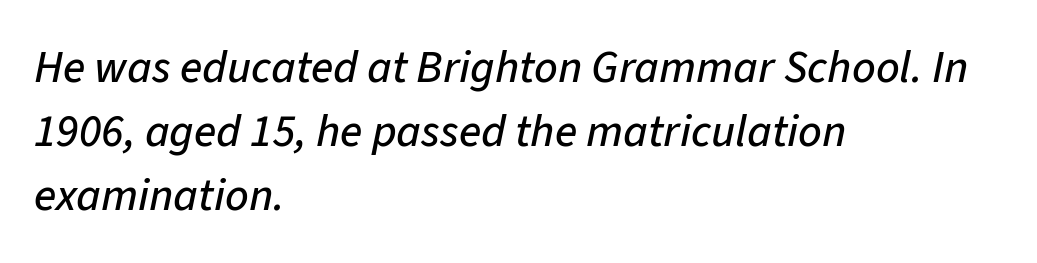
{"italic": "yes", "lean": "right", "slant_degrees": 11, "width": "normal", "stroke_contrast": "low", "x_height": "medium", "monospaced": "no", "underline": "no", "align": "left", "line_spacing": "normal", "line_spacing_ratio": 1.39, "letter_spacing": "normal", "letter_spacing_em": 0.0, "glyph_px": 46}
